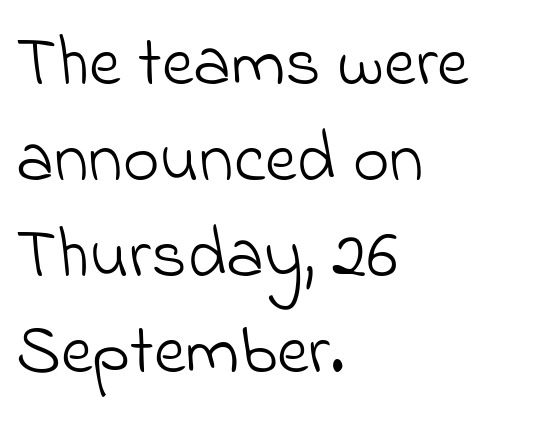
Heaviness? Minimal to ordinary, like unemphasized prose. You could call the tracking neutral — neither tight nor loose. The face used here is proportionally spaced, like ordinary book or web type. The foot of each line stays bare and open. This block has exactly the height ordinary leading produces. Grotesque or geometric, the face here clearly has no serifs.
